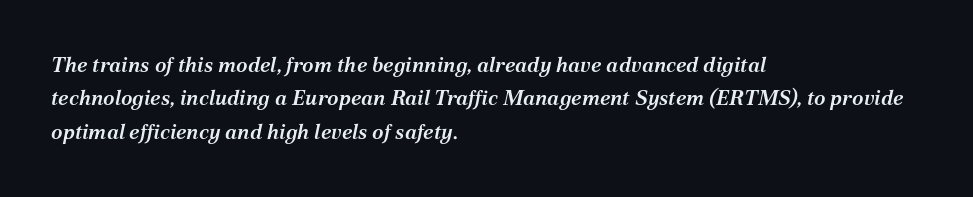
Q: Is the text bold? A: Semi-bold.
Q: Is the text italic (slanted)? A: Yes, it leans right by about 12 degrees.
Q: Is the text underlined? A: No.
Q: How is the paragraph aligned? A: Left-aligned.
Q: Is the spacing between letters normal or unusually wide? A: Normal.
Q: Is the spacing between lines tight, normal or loose? A: Normal.
